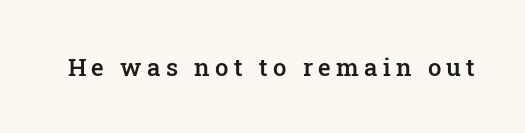
{"italic": "no", "bold": "semi", "underline": "no", "letter_spacing": "wide", "letter_spacing_em": 0.22, "glyph_px": 24}
